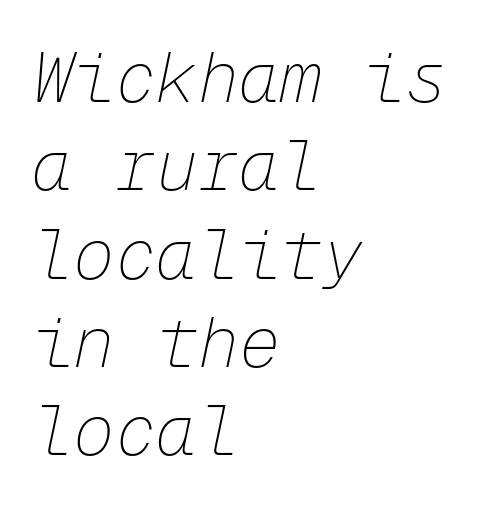
Q: Is the text bold? A: No.
Q: Is the text italic (slanted)? A: Yes, it leans right by about 12 degrees.
Q: Is the text underlined? A: No.
Q: How is the paragraph aligned? A: Left-aligned.
Q: Is the spacing between letters normal or unusually wide? A: Normal.
Q: Is the spacing between lines tight, normal or loose? A: Normal.
Q: Width (condensed, normal, or wide)? A: Normal.
Q: Stroke contrast? A: Low.
Q: x-height? A: Medium.
Q: Monospaced? A: Yes.
